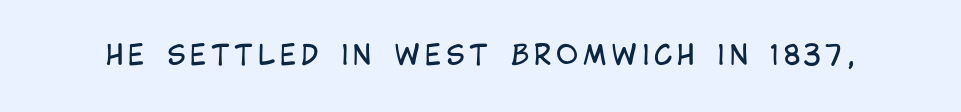
{"italic": "no", "bold": "no", "underline": "no", "glyph_px": 27}
